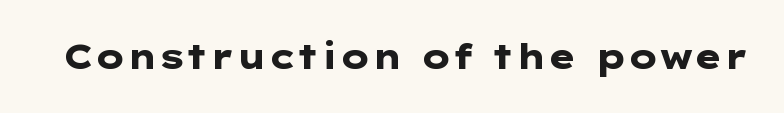
Q: Is the text bold? A: Yes.
Q: Is the text italic (slanted)? A: No, it is upright.
Q: Is the typeface a serif or a sans-serif typeface? A: Sans-serif.
Q: Is the text underlined? A: No.
Q: Is the spacing between letters normal or unusually wide? A: Normal.
Q: Width (condensed, normal, or wide)? A: Wide.
Q: Stroke contrast? A: Low.
Q: x-height? A: Medium.
